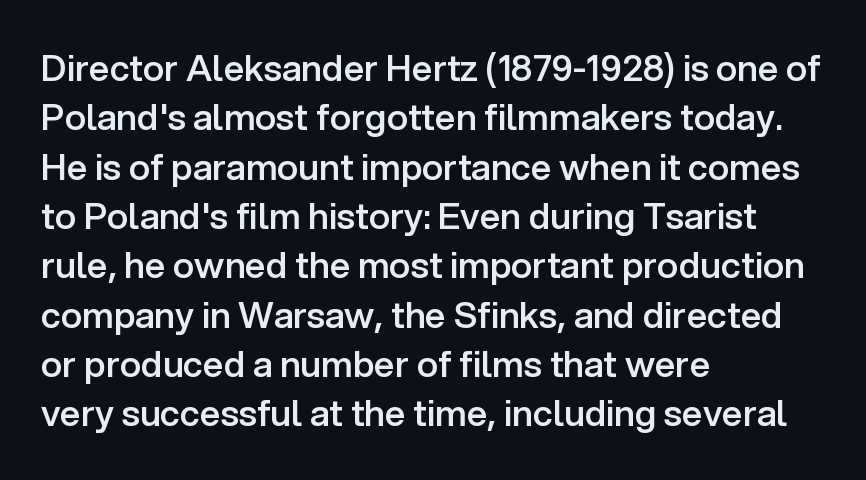
The image shows 36 px semibold sans-serif type, upright; set left-aligned, normal line spacing (1.37x), normal letter spacing, not underlined; low stroke contrast and a medium x-height.
